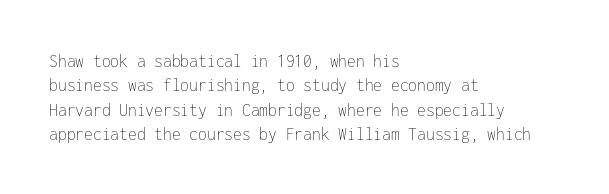
These lines keep a tight, regular rhythm from letter to letter. In CSS terms this would be text-align: left. Weight: in the light-to-regular range. This is roman type, the default non-slanted kind. Decoration check: the copy has no underline.
